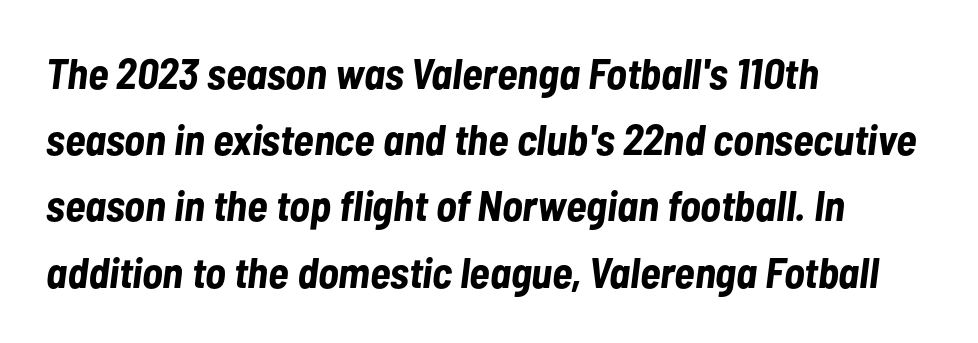
The image shows 43 px bold, condensed type, italic (leaning right); set left-aligned, normal line spacing (1.54x), normal letter spacing, not underlined; low stroke contrast and a medium x-height.
